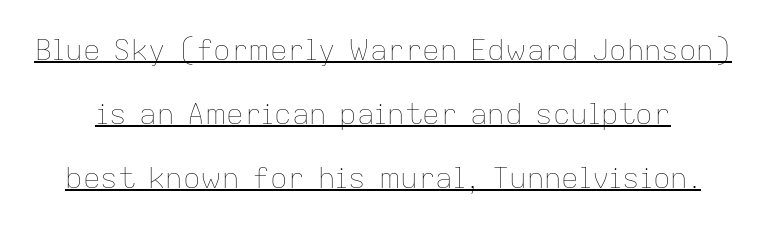
{"italic": "no", "bold": "no", "weight": "thin", "width": "normal", "stroke_contrast": "low", "x_height": "medium", "monospaced": "no", "underline": "yes", "line_spacing": "loose", "line_spacing_ratio": 2.21, "letter_spacing": "normal", "letter_spacing_em": 0.0, "glyph_px": 29}
